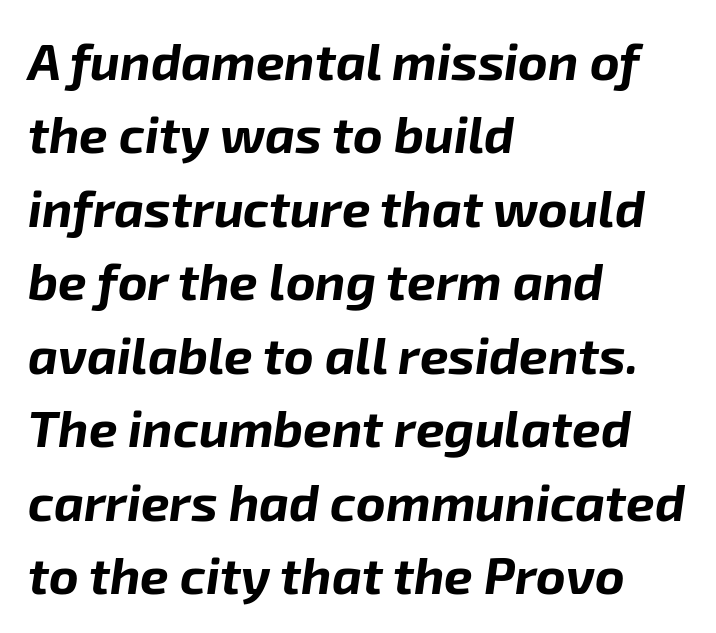
Q: Is the text bold? A: Yes.
Q: Is the text italic (slanted)? A: Yes, it leans right by about 8 degrees.
Q: Is the text underlined? A: No.
Q: How is the paragraph aligned? A: Left-aligned.
Q: Is the spacing between letters normal or unusually wide? A: Normal.
Q: Is the spacing between lines tight, normal or loose? A: Normal.
Q: Width (condensed, normal, or wide)? A: Normal.
Q: Stroke contrast? A: Low.
Q: x-height? A: Medium.
Q: Monospaced? A: No.
